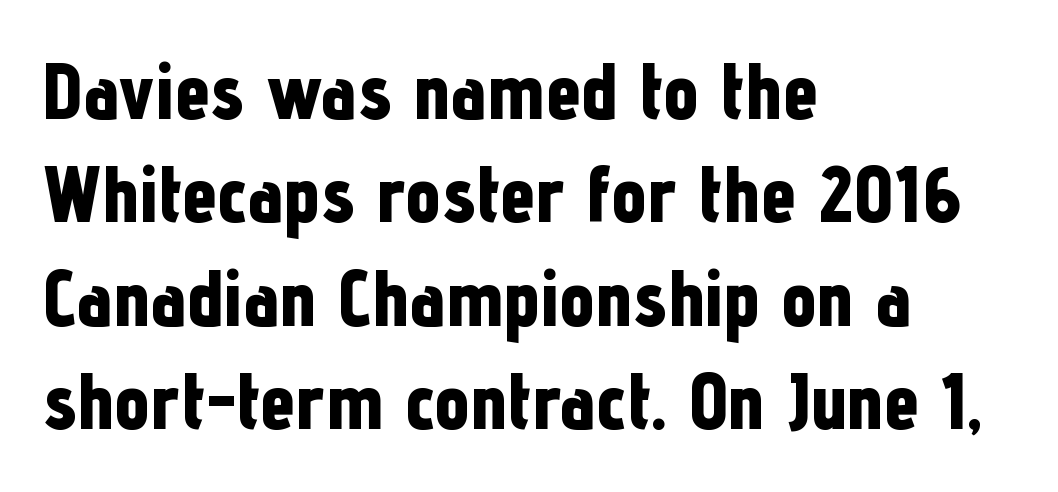
{"serif": "no", "italic": "no", "bold": "yes", "weight": "bold", "width": "condensed", "stroke_contrast": "low", "x_height": "medium", "monospaced": "no", "underline": "no", "align": "left", "line_spacing": "normal", "line_spacing_ratio": 1.31, "letter_spacing": "normal", "letter_spacing_em": 0.0, "glyph_px": 79}
